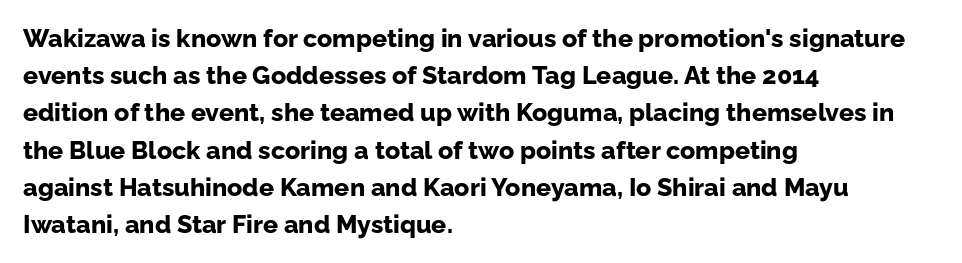
Italic: no, the glyphs are upright roman. Weight: bold. A typesetter would call this zero additional tracking. Does the copy run flush right? No — it runs flush left. In terms of leading, this rendering sits right in the middle. Quick note: underline off.
